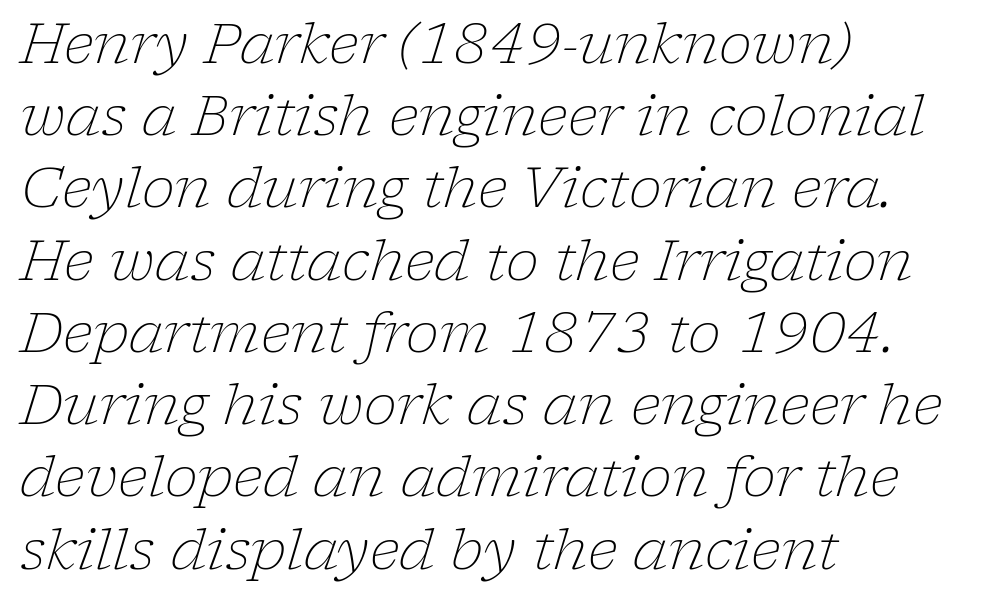
Horizontal bands of white between lines are of average thickness. Stems and bowls with no extra thickness — not bold. Little horizontal feet cap the strokes, marking this as serif type. The letters are slanted; this is an italic face. This sample is left-justified, so line endings fall wherever the words run out.
